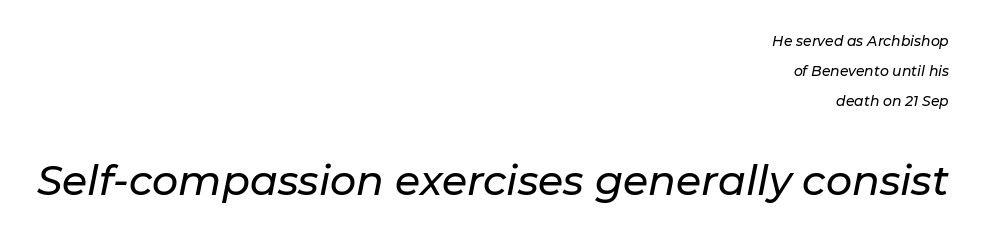
The image shows 41 px text type, italic (leaning right); set right-aligned, loose line spacing (2.14x), normal letter spacing, not underlined; the second (bottom) block is 2.93x larger; low stroke contrast and a medium x-height.
